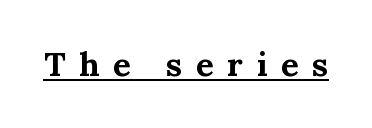
The image shows 33 px bold serif type, upright; set unusually wide letter spacing (+0.41 em), underlined; medium stroke contrast and a medium x-height.
